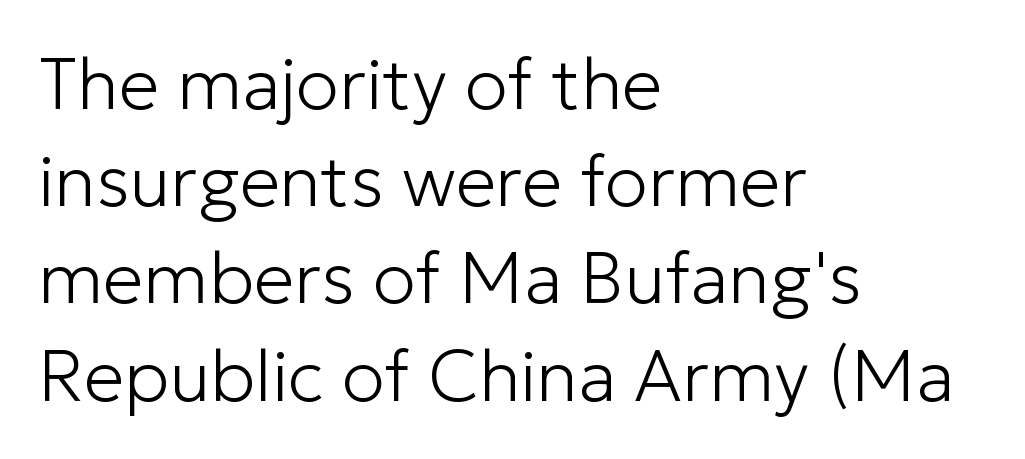
Regular leading. Varying glyph widths throughout — classic text-font behaviour. Does extra space separate the letters? No, they use regular spacing. Nope, not italic — everything's standing straight. The passage is arranged the way most books set body copy — flush left. The glyphs in this specimen are sans serif.
